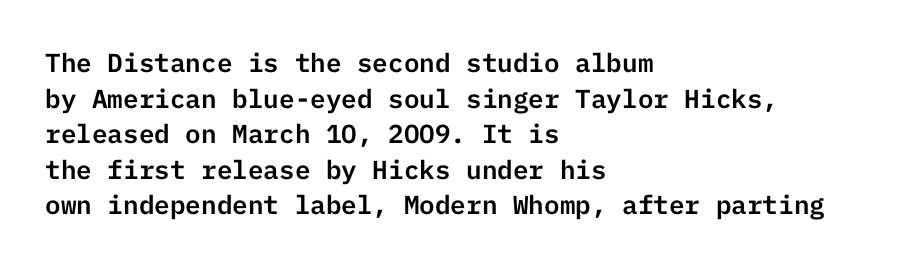
The image shows 26 px text type, upright; set left-aligned, normal line spacing (1.37x), normal letter spacing, not underlined.
